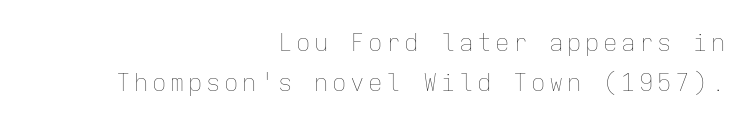
{"italic": "no", "bold": "no", "underline": "no", "align": "right", "line_spacing": "normal", "line_spacing_ratio": 1.65, "glyph_px": 24}
